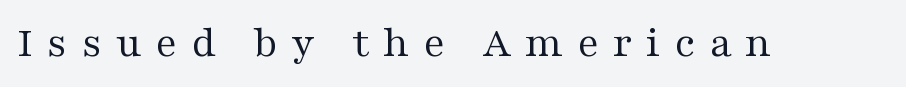
The image shows 44 px regular-weight, wide serif type, upright; set unusually wide letter spacing (+0.31 em), not underlined; medium stroke contrast and a medium x-height.
